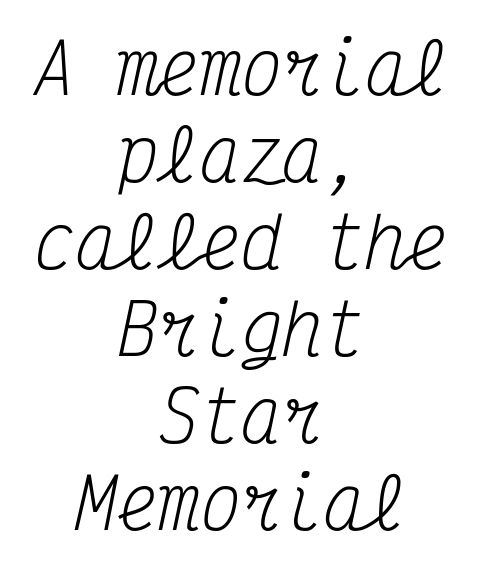
The image shows 69 px regular-weight, condensed serif type, italic (leaning right), monospaced; set centered, normal line spacing (1.26x), normal letter spacing, not underlined; medium stroke contrast and a medium x-height.
